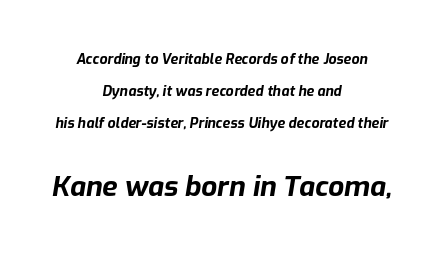
Q: Is the text bold? A: Yes.
Q: Is the text italic (slanted)? A: Yes, it leans right by about 9 degrees.
Q: Is the text underlined? A: No.
Q: How is the paragraph aligned? A: Centered.
Q: Is the spacing between letters normal or unusually wide? A: Normal.
Q: Is the spacing between lines tight, normal or loose? A: Loose.
Q: Which block of text is set in a larger size, the first (top) or the second (bottom)? A: The second (bottom) one.
Q: Width (condensed, normal, or wide)? A: Normal.
Q: Stroke contrast? A: Low.
Q: x-height? A: Medium.
Q: Monospaced? A: No.
